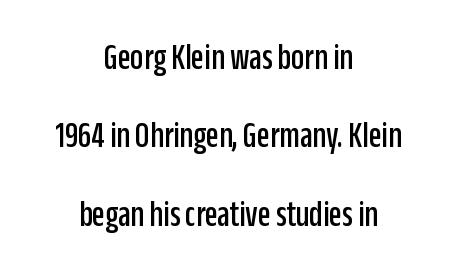
The image shows 37 px condensed sans-serif type, upright; set centered, loose line spacing (2.12x), normal letter spacing, not underlined; low stroke contrast and a large x-height.
